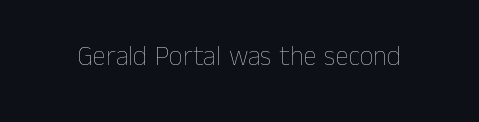
The image shows 27 px text type, upright; set normal letter spacing, not underlined.
